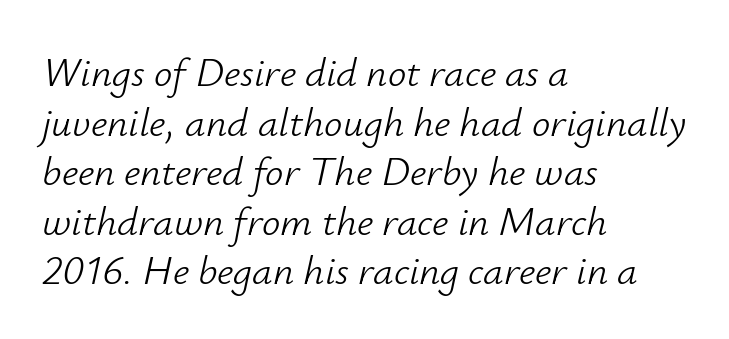
{"italic": "yes", "lean": "right", "slant_degrees": 12, "bold": "no", "weight": "light", "width": "normal", "stroke_contrast": "low", "x_height": "small", "monospaced": "no", "underline": "no", "align": "left", "line_spacing_ratio": 1.21, "letter_spacing": "normal", "letter_spacing_em": 0.0, "glyph_px": 41}
